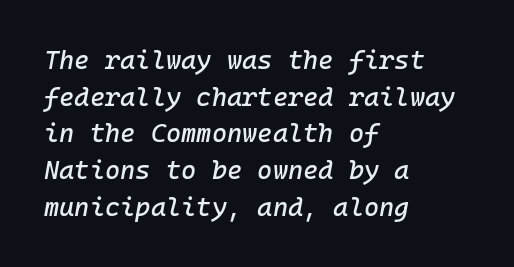
Characters follow at the spacing the type designer built in. The lettering tilts uniformly, giving the passage an italic look. Anything drawn beneath the words? Only blank space. The lines sit at an ordinary, default distance from one another. Where is the straight margin? On the left.
